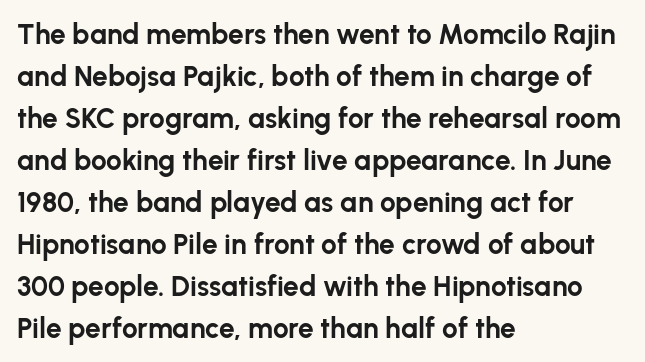
The image shows 28 px bold sans-serif type, upright; set left-aligned, normal line spacing (1.5x), normal letter spacing, not underlined; low stroke contrast and a medium x-height.
